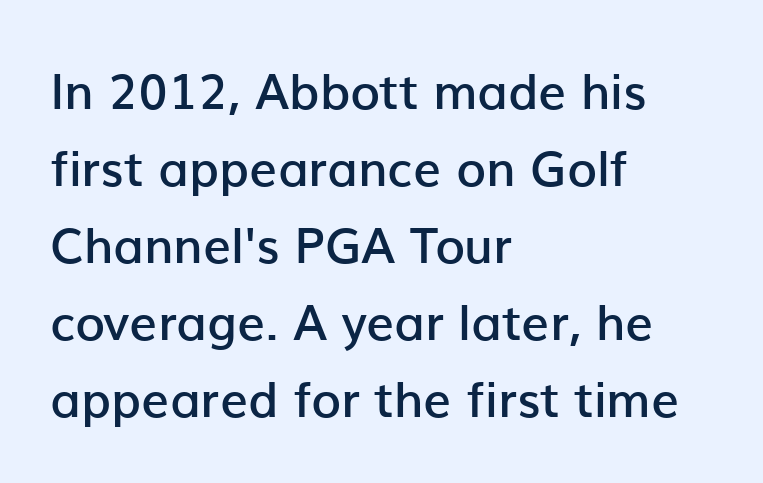
The image shows 49 px semibold sans-serif type, upright; set left-aligned, normal line spacing (1.57x), normal letter spacing, not underlined; low stroke contrast and a medium x-height.
